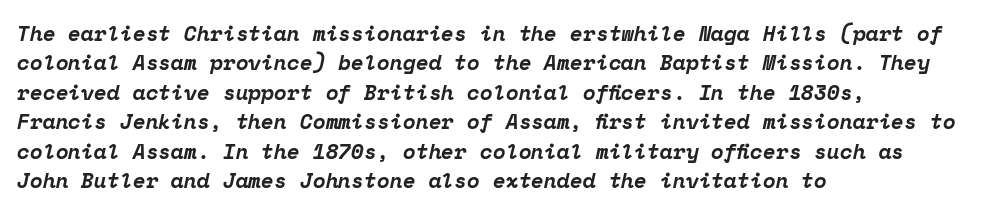
{"italic": "yes", "lean": "right", "slant_degrees": 12, "bold": "yes", "underline": "no", "align": "left", "line_spacing": "normal", "line_spacing_ratio": 1.4, "letter_spacing": "normal", "letter_spacing_em": 0.0, "glyph_px": 21}
